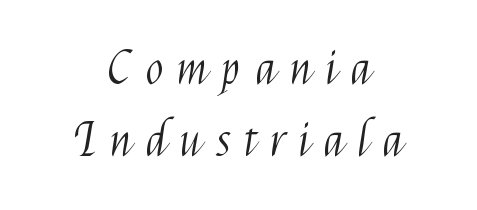
Q: Is the text bold? A: No.
Q: Is the text italic (slanted)? A: Yes.
Q: Is the typeface a serif or a sans-serif typeface? A: Sans-serif.
Q: Is the text underlined? A: No.
Q: How is the paragraph aligned? A: Centered.
Q: Is the spacing between letters normal or unusually wide? A: Unusually wide.
Q: Is the spacing between lines tight, normal or loose? A: Normal.
Q: Width (condensed, normal, or wide)? A: Condensed.
Q: Stroke contrast? A: Medium.
Q: x-height? A: Medium.
Q: Monospaced? A: No.
